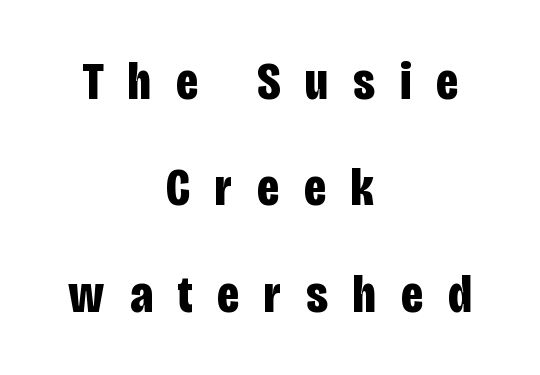
The letterforms stand isolated, each surrounded by extra space. The font family rendered here belongs to the sans-serif group. The letters advance in unequal steps, a hallmark of proportional type. Does the copy run flush right? No — it is centered line by line. Anything drawn beneath the words? Only blank space.
